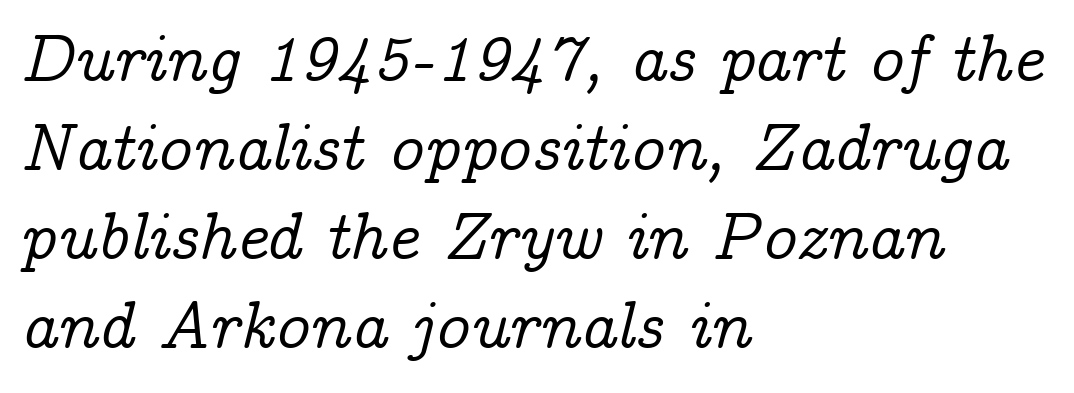
Q: Is the text italic (slanted)? A: Yes, it leans right by about 14 degrees.
Q: Is the typeface a serif or a sans-serif typeface? A: Serif.
Q: Is the text underlined? A: No.
Q: How is the paragraph aligned? A: Left-aligned.
Q: Is the spacing between letters normal or unusually wide? A: Normal.
Q: Is the spacing between lines tight, normal or loose? A: Normal.
Q: Width (condensed, normal, or wide)? A: Normal.
Q: Stroke contrast? A: Low.
Q: x-height? A: Medium.
Q: Monospaced? A: No.
